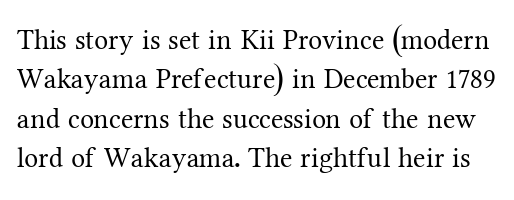
Q: Is the text bold? A: No.
Q: Is the text italic (slanted)? A: No, it is upright.
Q: Is the typeface a serif or a sans-serif typeface? A: Serif.
Q: Is the text underlined? A: No.
Q: Is the spacing between letters normal or unusually wide? A: Normal.
Q: Is the spacing between lines tight, normal or loose? A: Normal.
Q: Width (condensed, normal, or wide)? A: Normal.
Q: Stroke contrast? A: Medium.
Q: x-height? A: Medium.
Q: Monospaced? A: No.
